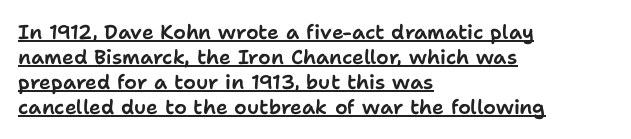
Tracking here is standard; glyphs follow each other at the usual distance. This rendering uses left alignment, leaving the right contour irregular. Posture: vertical. The lines sit at an ordinary, default distance from one another. Emphasis is given by a line drawn under the lettering.
